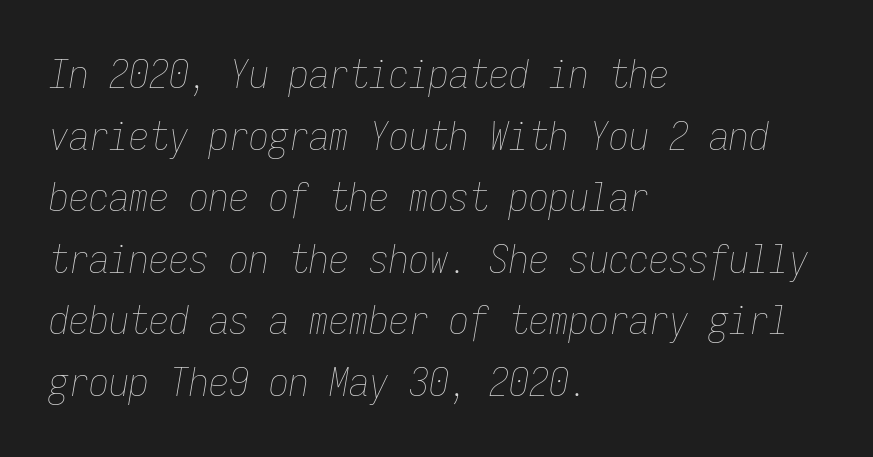
The image shows 40 px thin, condensed type, italic (leaning right), monospaced; set left-aligned, normal line spacing (1.54x), normal letter spacing, not underlined; low stroke contrast and a medium x-height.
